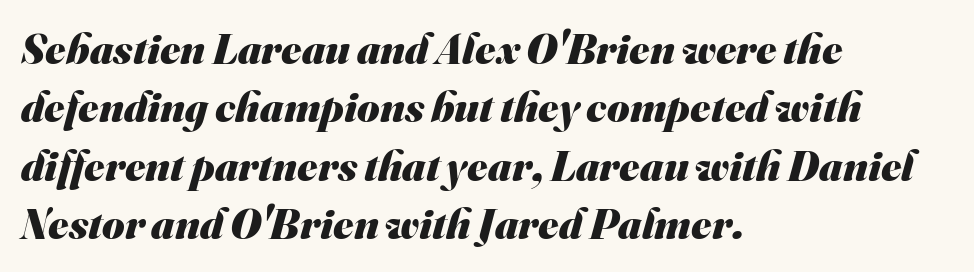
The image shows 43 px heavy sans-serif type; set left-aligned, normal line spacing (1.36x), normal letter spacing, not underlined; medium stroke contrast and a small x-height.
